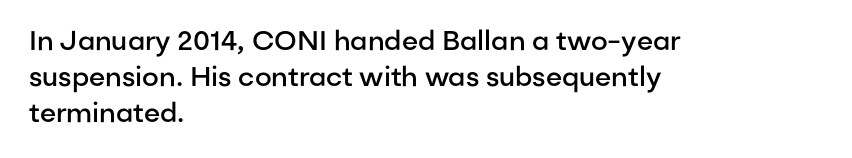
Q: Is the text bold? A: Semi-bold.
Q: Is the text italic (slanted)? A: No, it is upright.
Q: Is the text underlined? A: No.
Q: How is the paragraph aligned? A: Left-aligned.
Q: Is the spacing between letters normal or unusually wide? A: Normal.
Q: Is the spacing between lines tight, normal or loose? A: Normal.
